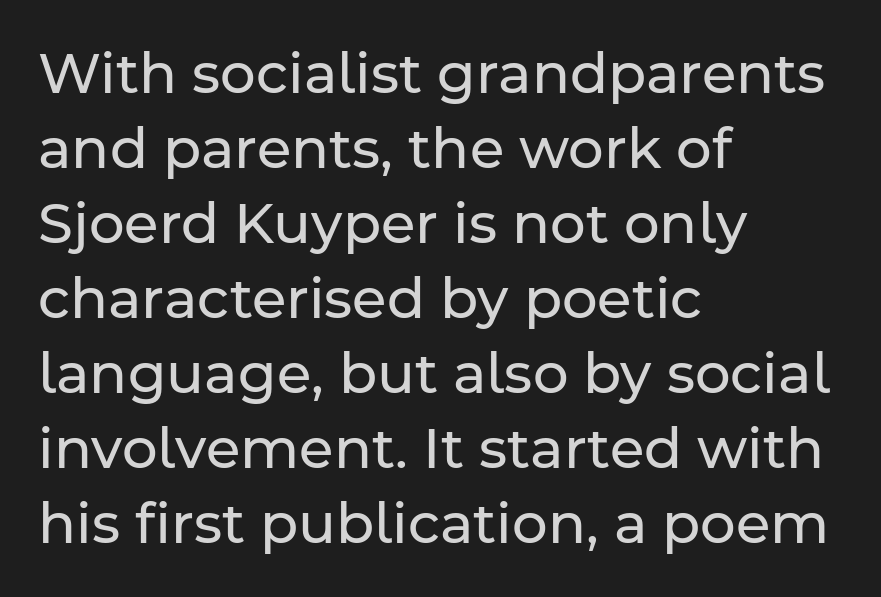
{"serif": "no", "italic": "no", "bold": "no", "weight": "regular", "width": "normal", "stroke_contrast": "low", "x_height": "medium", "monospaced": "no", "underline": "no", "align": "left", "line_spacing": "normal", "line_spacing_ratio": 1.34, "letter_spacing": "normal", "letter_spacing_em": 0.0, "glyph_px": 56}
